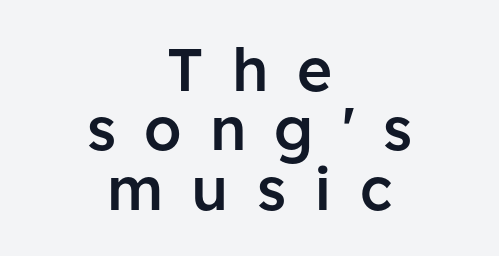
{"serif": "no", "italic": "no", "bold": "semi", "weight": "semibold", "width": "normal", "stroke_contrast": "low", "x_height": "medium", "monospaced": "no", "underline": "no", "align": "center", "line_spacing": "tight", "line_spacing_ratio": 0.99, "letter_spacing": "wide", "letter_spacing_em": 0.47, "glyph_px": 60}
